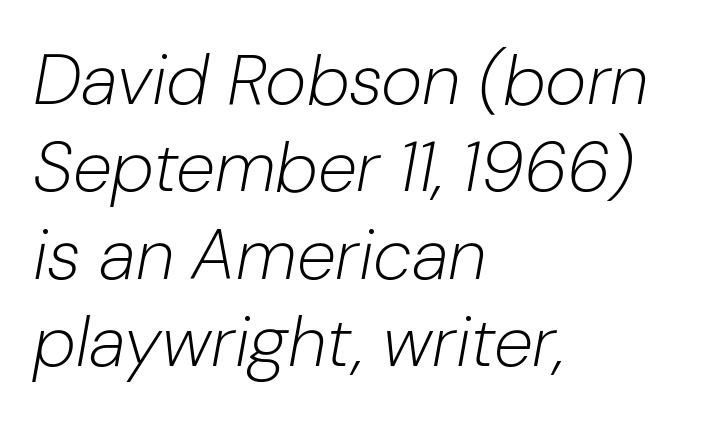
{"italic": "yes", "lean": "right", "slant_degrees": 10, "bold": "no", "weight": "light", "width": "normal", "stroke_contrast": "low", "x_height": "medium", "monospaced": "no", "underline": "no", "align": "left", "line_spacing_ratio": 1.23, "letter_spacing": "normal", "letter_spacing_em": 0.0, "glyph_px": 71}
